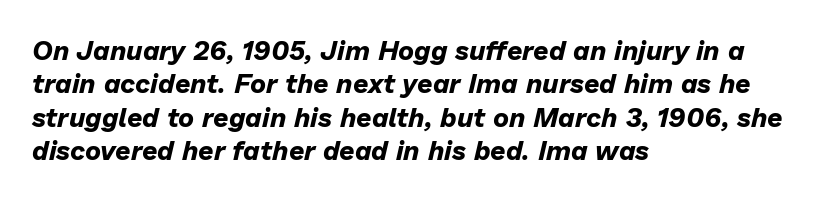
Standard letterfit; no display-style spreading of the glyphs. The rendering uses a bold face; every stroke is thick and dark. The setting favours the left margin, as ordinary paragraphs usually do. The axis of the letterforms is tilted away from vertical. A clean baseline with only descenders dipping below it.
